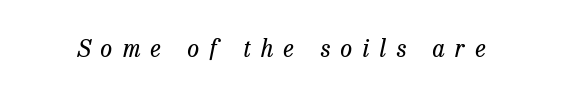
The image shows 24 px text type, italic (leaning right); set unusually wide letter spacing (+0.43 em), not underlined.
